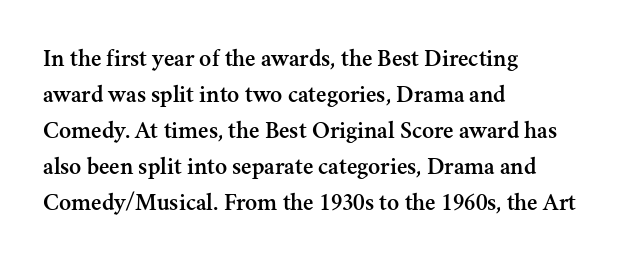
{"italic": "no", "underline": "no", "align": "left", "line_spacing": "normal", "line_spacing_ratio": 1.44, "letter_spacing": "normal", "letter_spacing_em": 0.0, "glyph_px": 25}
